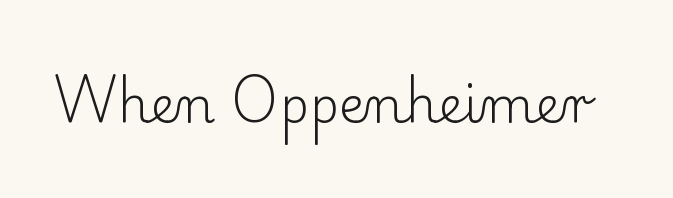
{"italic": "no", "bold": "no", "weight": "light", "width": "normal", "stroke_contrast": "low", "x_height": "small", "monospaced": "no", "underline": "no", "letter_spacing": "normal", "letter_spacing_em": 0.0, "glyph_px": 50}
